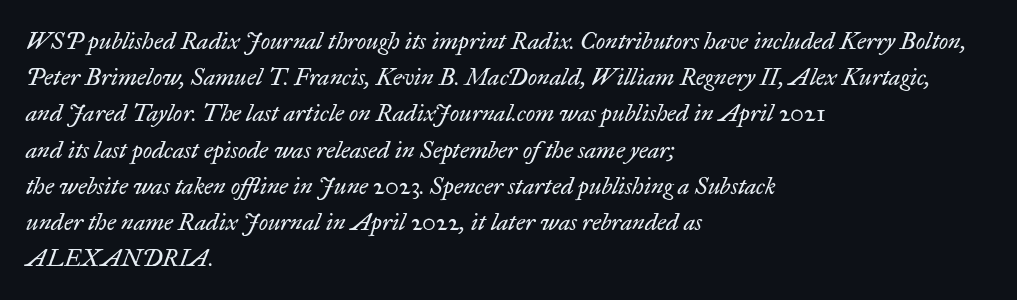
The passage shown is not bold in any degree. In terms of posture, this sample is oblique. The letterforms sit shoulder to shoulder at normal distance. Underlining? Definitely not there.
